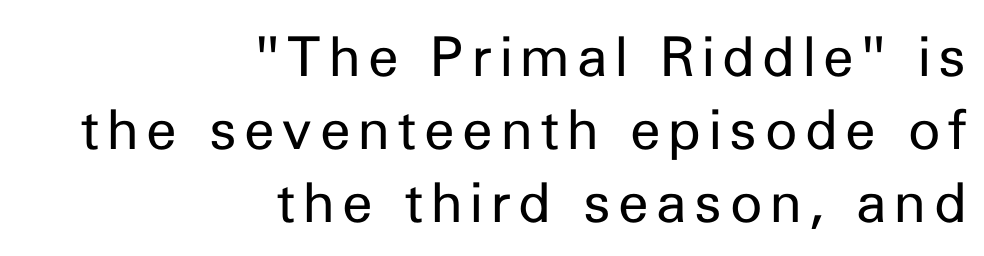
{"serif": "no", "italic": "no", "bold": "no", "weight": "regular", "width": "normal", "stroke_contrast": "low", "x_height": "medium", "monospaced": "no", "underline": "no", "align": "right", "line_spacing": "normal", "line_spacing_ratio": 1.33, "glyph_px": 55}
